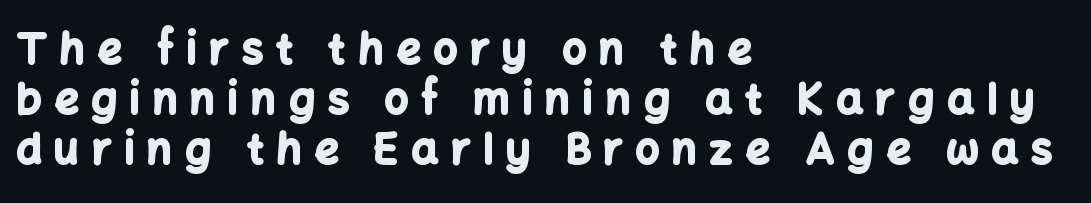
The image shows 42 px bold sans-serif type, upright; set left-aligned, line spacing 1.19x, unusually wide letter spacing (+0.31 em), not underlined; low stroke contrast and a medium x-height.
